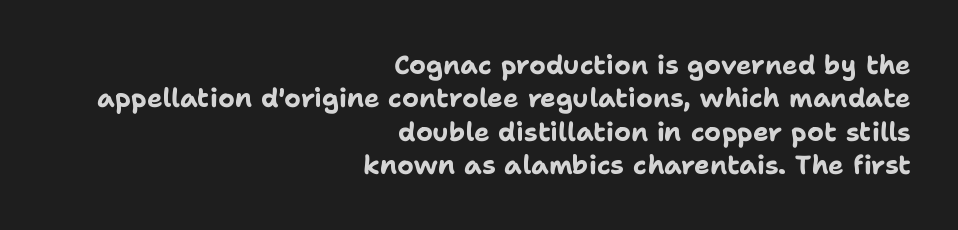
{"italic": "no", "bold": "yes", "underline": "no", "align": "right", "line_spacing": "normal", "line_spacing_ratio": 1.28, "letter_spacing": "normal", "letter_spacing_em": 0.0, "glyph_px": 26}
